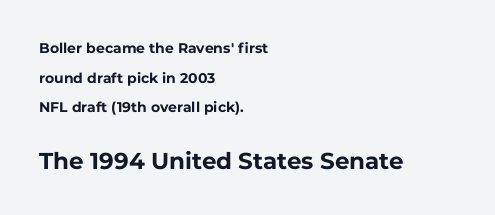
The image shows 23 px bold type, upright; set left-aligned, loose line spacing (2.11x), normal letter spacing, not underlined; the second (bottom) block is 1.64x larger.
